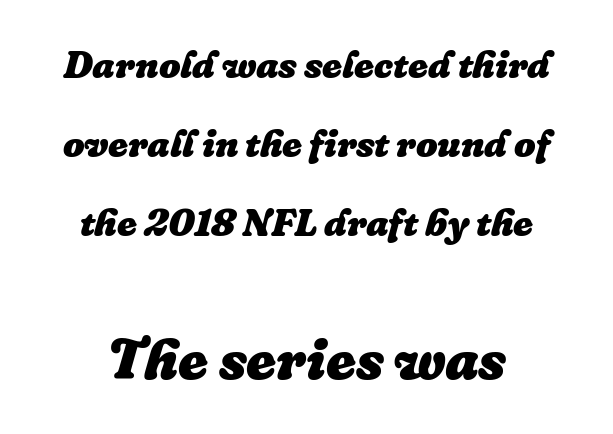
Q: Is the text bold? A: Yes.
Q: Is the text italic (slanted)? A: Yes, it leans right by about 16 degrees.
Q: Is the text underlined? A: No.
Q: Is the spacing between letters normal or unusually wide? A: Normal.
Q: Is the spacing between lines tight, normal or loose? A: Loose.
Q: Which block of text is set in a larger size, the first (top) or the second (bottom)? A: The second (bottom) one.
Q: Width (condensed, normal, or wide)? A: Normal.
Q: Stroke contrast? A: Low.
Q: x-height? A: Medium.
Q: Monospaced? A: No.
